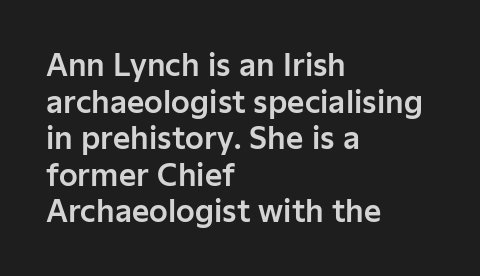
{"serif": "no", "italic": "no", "width": "normal", "stroke_contrast": "low", "x_height": "medium", "monospaced": "no", "underline": "no", "align": "left", "line_spacing_ratio": 1.22, "letter_spacing": "normal", "letter_spacing_em": 0.0, "glyph_px": 30}
